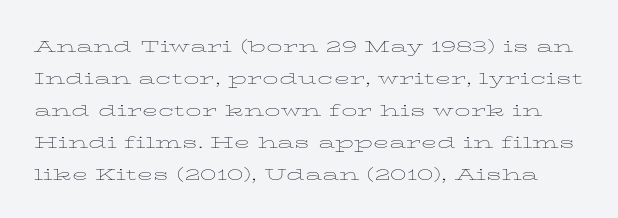
The image shows 21 px text type, upright; set normal line spacing (1.52x), normal letter spacing, not underlined.
